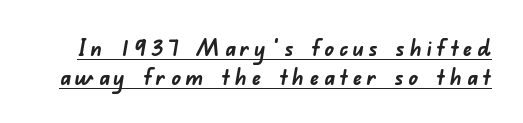
Q: Is the text bold? A: Yes.
Q: Is the text underlined? A: Yes.
Q: Is the spacing between letters normal or unusually wide? A: Unusually wide.
